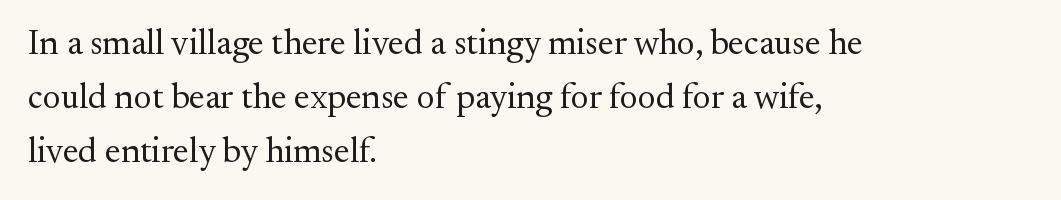
{"serif": "yes", "italic": "no", "bold": "no", "weight": "regular", "width": "normal", "stroke_contrast": "medium", "x_height": "small", "monospaced": "no", "underline": "no", "align": "left", "line_spacing": "normal", "line_spacing_ratio": 1.54, "letter_spacing": "normal", "letter_spacing_em": 0.0, "glyph_px": 35}
